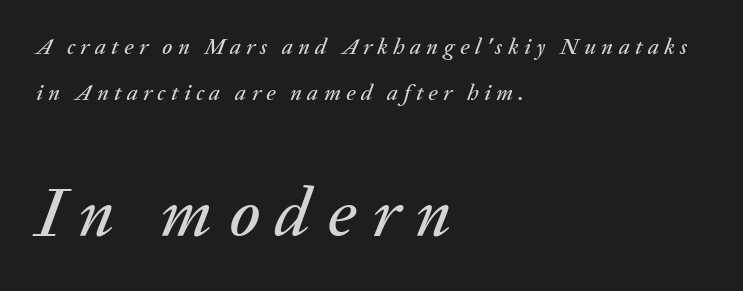
Which of the two is more prominent by size? The second, at the bottom. You could only call the tracking loose — the letters float apart. Proportional: the letters do not fall into vertical columns. Decoration check: the copy has no underline.
